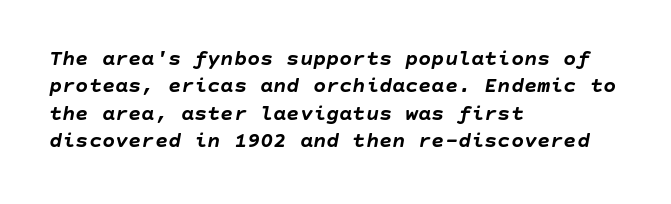
Q: Is the text bold? A: Yes.
Q: Is the text italic (slanted)? A: Yes, it leans right by about 10 degrees.
Q: Is the text underlined? A: No.
Q: How is the paragraph aligned? A: Left-aligned.
Q: Is the spacing between letters normal or unusually wide? A: Normal.
Q: Is the spacing between lines tight, normal or loose? A: Normal.
